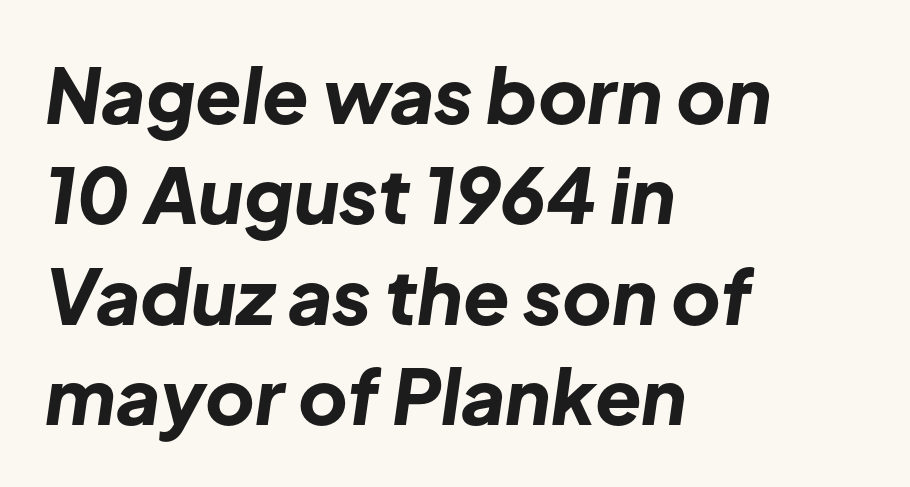
Q: Is the text bold? A: Yes.
Q: Is the text italic (slanted)? A: Yes, it leans right by about 8 degrees.
Q: Is the text underlined? A: No.
Q: How is the paragraph aligned? A: Left-aligned.
Q: Is the spacing between letters normal or unusually wide? A: Normal.
Q: Is the spacing between lines tight, normal or loose? A: Normal.
Q: Width (condensed, normal, or wide)? A: Normal.
Q: Stroke contrast? A: Low.
Q: x-height? A: Medium.
Q: Monospaced? A: No.
